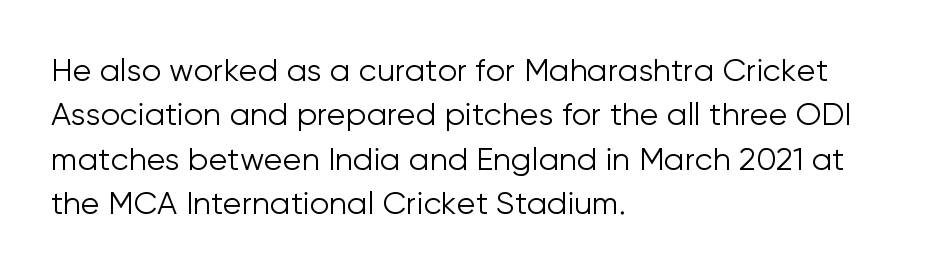
{"serif": "no", "italic": "no", "bold": "no", "weight": "light", "width": "normal", "stroke_contrast": "low", "x_height": "medium", "monospaced": "no", "underline": "no", "align": "left", "line_spacing": "normal", "line_spacing_ratio": 1.43, "letter_spacing": "normal", "letter_spacing_em": 0.0, "glyph_px": 31}
